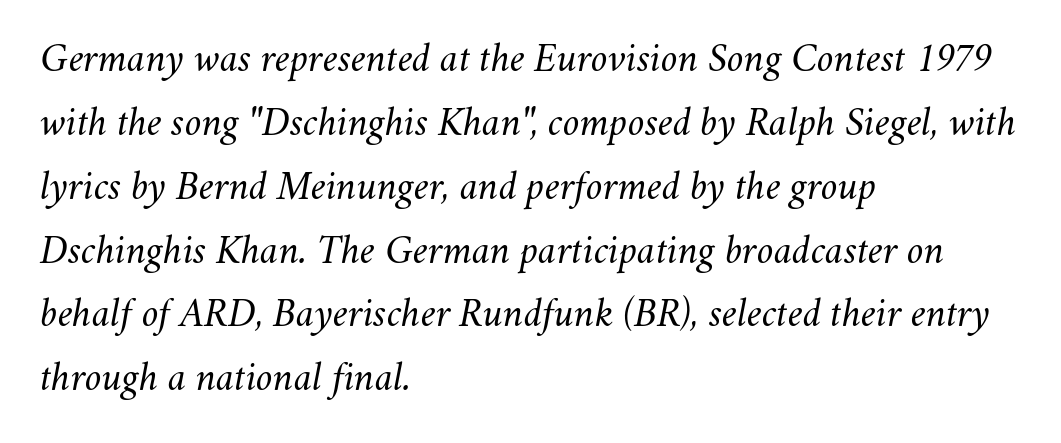
The image shows 42 px light type, italic (leaning right); set left-aligned, normal line spacing (1.52x), normal letter spacing, not underlined; medium stroke contrast and a small x-height.
